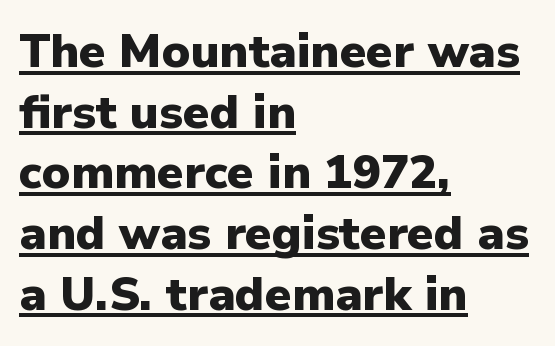
{"serif": "no", "italic": "no", "bold": "yes", "weight": "heavy", "width": "normal", "stroke_contrast": "low", "x_height": "medium", "monospaced": "no", "underline": "yes", "align": "left", "line_spacing": "normal", "line_spacing_ratio": 1.29, "letter_spacing": "normal", "letter_spacing_em": 0.0, "glyph_px": 47}
